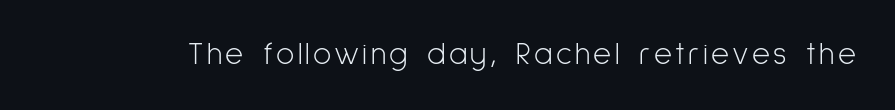
Q: Is the text bold? A: No.
Q: Is the text italic (slanted)? A: No, it is upright.
Q: Is the typeface a serif or a sans-serif typeface? A: Sans-serif.
Q: Is the text underlined? A: No.
Q: Width (condensed, normal, or wide)? A: Condensed.
Q: Stroke contrast? A: Low.
Q: x-height? A: Medium.
Q: Monospaced? A: No.
